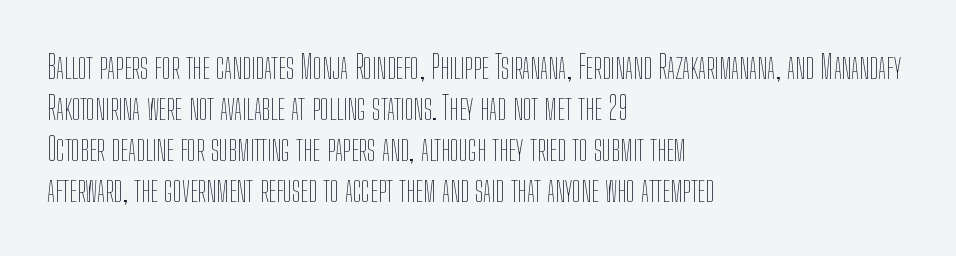
The image shows 32 px thin, condensed type, upright; set left-aligned, normal line spacing (1.28x), normal letter spacing, not underlined; low stroke contrast and a medium x-height.
